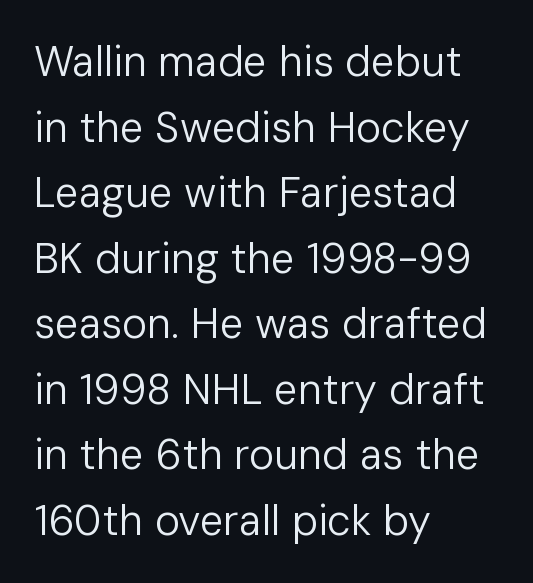
The leading is moderate, giving the passage an even texture. All the whitespace from short lines collects on the right. The strip under each line holds only bare page. Unlike italic type, these characters show no tilt at all.
